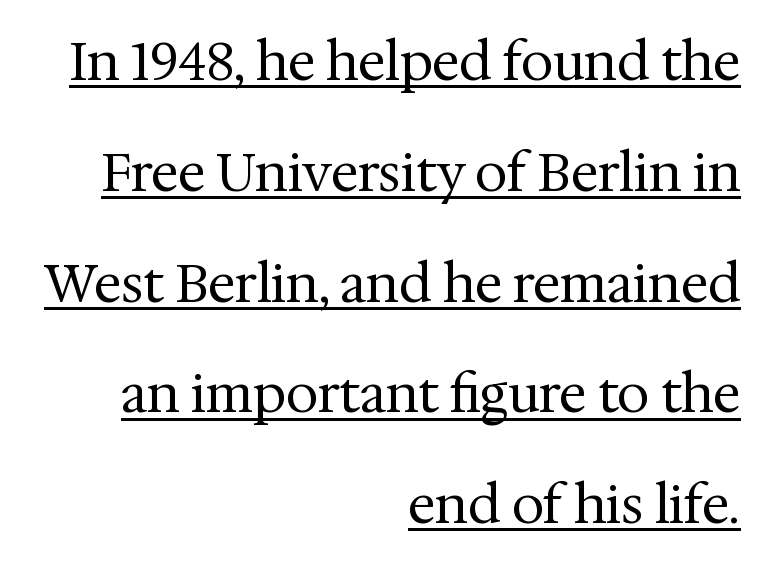
{"serif": "yes", "italic": "no", "bold": "no", "weight": "regular", "width": "normal", "stroke_contrast": "medium", "x_height": "medium", "monospaced": "no", "underline": "yes", "align": "right", "line_spacing": "loose", "line_spacing_ratio": 2.13, "letter_spacing": "normal", "letter_spacing_em": 0.0, "glyph_px": 52}
